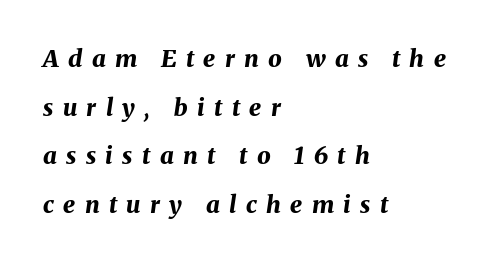
The image shows 24 px bold type, italic (leaning right); set left-aligned, loose line spacing (2.03x), unusually wide letter spacing (+0.39 em), not underlined.
